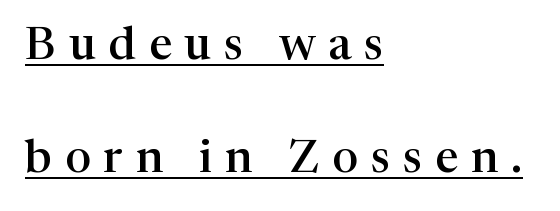
{"serif": "yes", "italic": "no", "bold": "semi", "weight": "semibold", "width": "normal", "stroke_contrast": "high", "x_height": "medium", "monospaced": "no", "underline": "yes", "align": "left", "line_spacing": "loose", "line_spacing_ratio": 2.46, "letter_spacing": "wide", "letter_spacing_em": 0.28, "glyph_px": 46}
